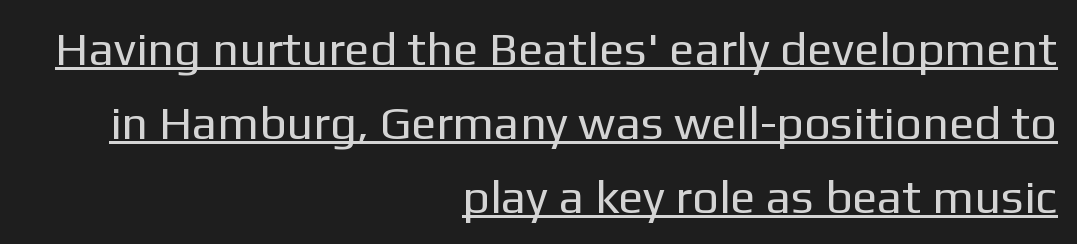
The image shows 47 px regular-weight sans-serif type, upright; set right-aligned, normal line spacing (1.57x), normal letter spacing, underlined; low stroke contrast and a medium x-height.
